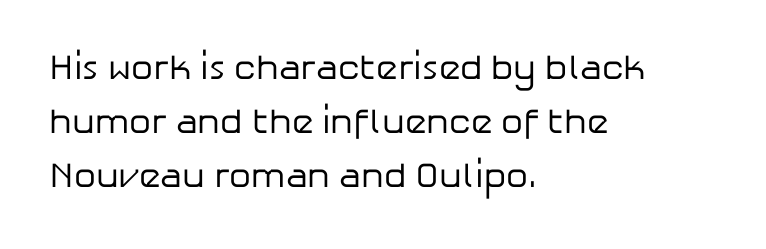
The image shows 35 px regular-weight sans-serif type, upright; set left-aligned, normal line spacing (1.55x), normal letter spacing, not underlined; low stroke contrast and a medium x-height.
